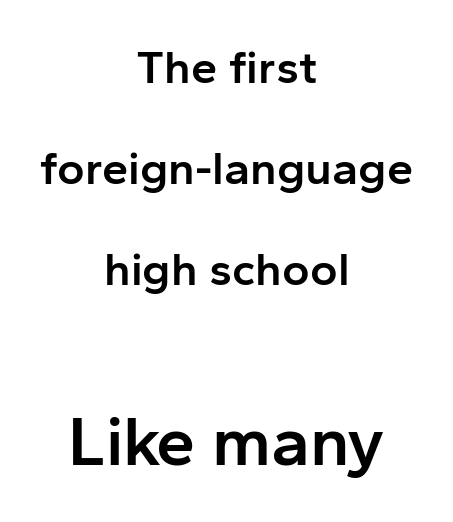
Q: Is the text bold? A: Semi-bold.
Q: Is the text italic (slanted)? A: No, it is upright.
Q: Is the typeface a serif or a sans-serif typeface? A: Sans-serif.
Q: Is the text underlined? A: No.
Q: How is the paragraph aligned? A: Centered.
Q: Is the spacing between letters normal or unusually wide? A: Normal.
Q: Is the spacing between lines tight, normal or loose? A: Loose.
Q: Which block of text is set in a larger size, the first (top) or the second (bottom)? A: The second (bottom) one.
Q: Width (condensed, normal, or wide)? A: Normal.
Q: Stroke contrast? A: Low.
Q: x-height? A: Medium.
Q: Monospaced? A: No.
